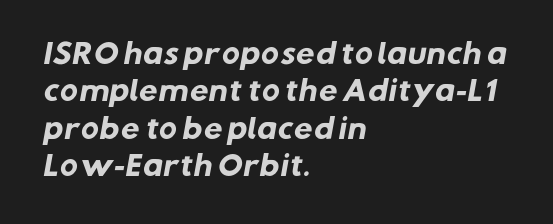
Q: Is the text bold? A: Yes.
Q: Is the text underlined? A: No.
Q: How is the paragraph aligned? A: Left-aligned.
Q: Is the spacing between letters normal or unusually wide? A: Normal.
Q: Is the spacing between lines tight, normal or loose? A: Normal.
